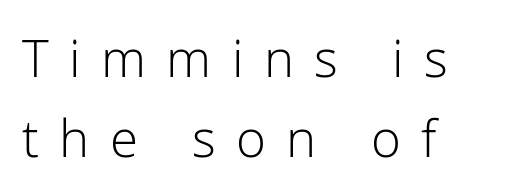
Type style note: lacks serifs. The passage is arranged the way most books set body copy — flush left. The letterforms sit at book weight or below. One glance says typical: line gaps are just what's usual.
